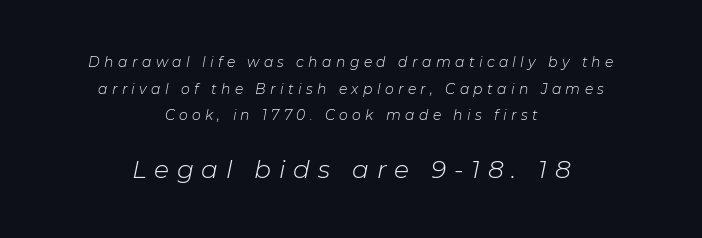
Teacher's note: observe the equal gaps on both sides — that is centered alignment. What stands out about the letter spacing? Its width — letters are far apart. Observe the lean: these are italic letterforms. Notice the wide empty band between every row — that's loose leading. The strip under each line holds only bare page.
